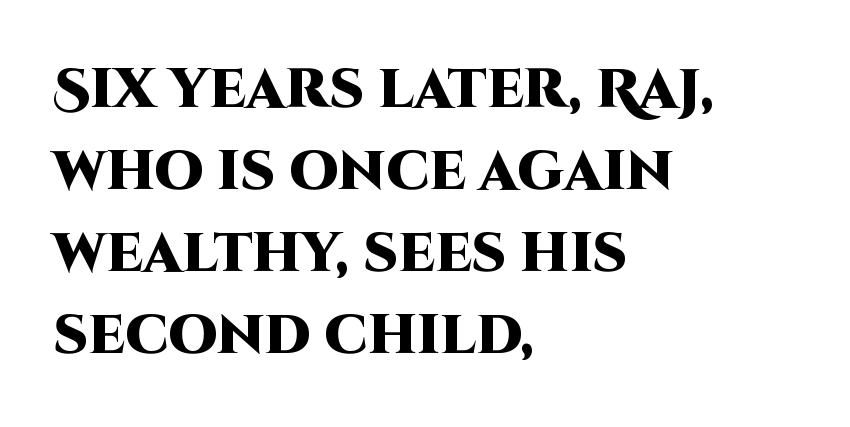
A full-strength bold gives these letters their thick strokes. Ordinary non-slanted type is in use. Descenders hang freely into open space. A typesetter would call this leading conventional body-copy spacing.
